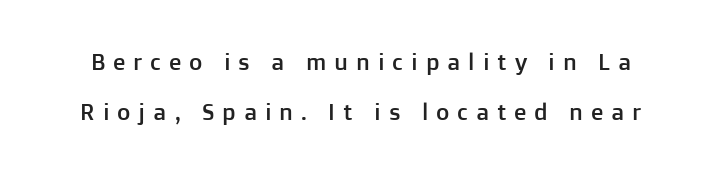
The image shows 23 px text type, upright; set loose line spacing (2.18x), unusually wide letter spacing (+0.34 em), not underlined.
